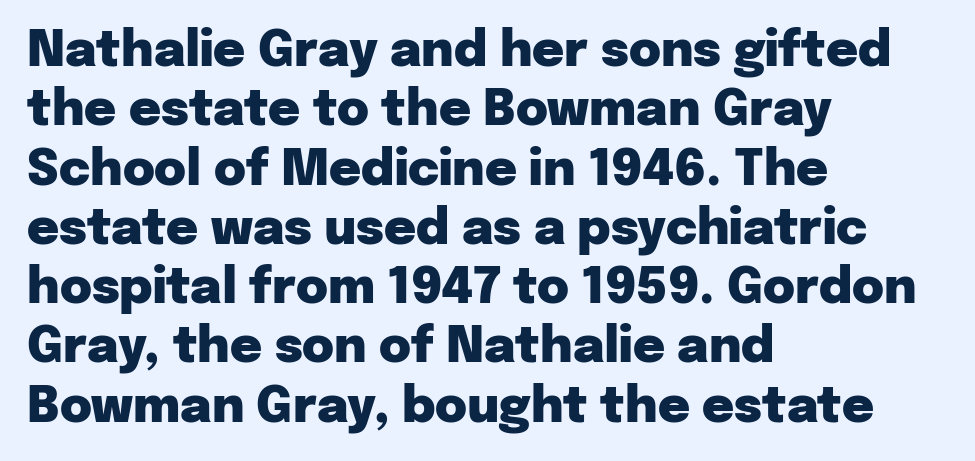
Q: Is the text bold? A: Yes.
Q: Is the text italic (slanted)? A: No, it is upright.
Q: Is the typeface a serif or a sans-serif typeface? A: Sans-serif.
Q: Is the text underlined? A: No.
Q: How is the paragraph aligned? A: Left-aligned.
Q: Is the spacing between letters normal or unusually wide? A: Normal.
Q: Width (condensed, normal, or wide)? A: Normal.
Q: Stroke contrast? A: Low.
Q: x-height? A: Medium.
Q: Monospaced? A: No.
